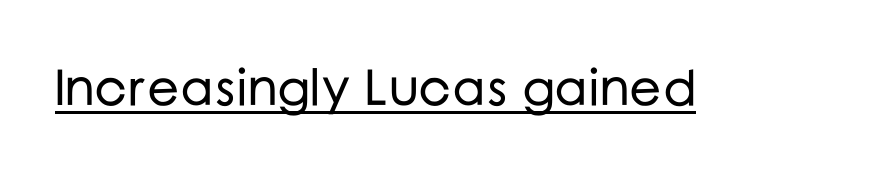
The image shows 51 px sans-serif type, upright; set normal letter spacing, underlined; low stroke contrast and a medium x-height.
